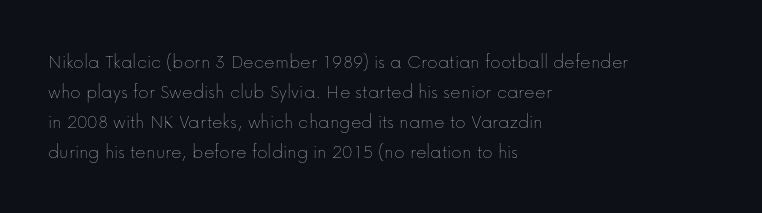
The face looks like a standard text weight, possibly lighter. A normal amount of white space separates one row of letters from the next. Line beginnings align vertically; line endings do not. The horizontal fit of the characters is conventional and even. The passage shown is not underscored anywhere.
